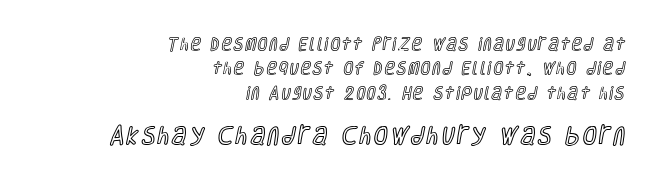
Q: Is the text italic (slanted)? A: Yes.
Q: Is the text underlined? A: No.
Q: How is the paragraph aligned? A: Right-aligned.
Q: Which block of text is set in a larger size, the first (top) or the second (bottom)? A: The second (bottom) one.
